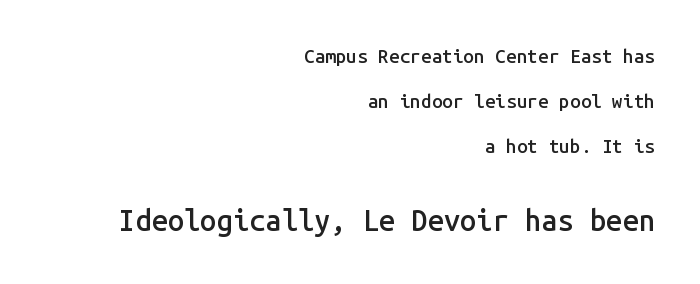
Q: Is the text bold? A: Semi-bold.
Q: Is the text italic (slanted)? A: No, it is upright.
Q: Is the typeface a serif or a sans-serif typeface? A: Sans-serif.
Q: Is the text underlined? A: No.
Q: How is the paragraph aligned? A: Right-aligned.
Q: Is the spacing between letters normal or unusually wide? A: Normal.
Q: Is the spacing between lines tight, normal or loose? A: Loose.
Q: Which block of text is set in a larger size, the first (top) or the second (bottom)? A: The second (bottom) one.
Q: Width (condensed, normal, or wide)? A: Normal.
Q: Stroke contrast? A: Low.
Q: x-height? A: Medium.
Q: Monospaced? A: Yes.
